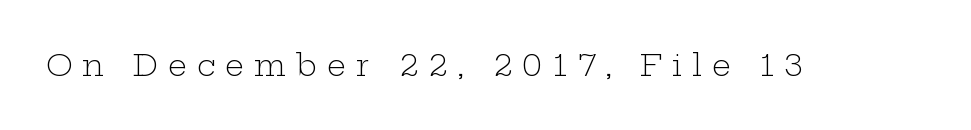
Q: Is the text bold? A: No.
Q: Is the text italic (slanted)? A: No, it is upright.
Q: Is the typeface a serif or a sans-serif typeface? A: Serif.
Q: Is the text underlined? A: No.
Q: Is the spacing between letters normal or unusually wide? A: Unusually wide.
Q: Width (condensed, normal, or wide)? A: Wide.
Q: Stroke contrast? A: Low.
Q: x-height? A: Medium.
Q: Monospaced? A: No.
